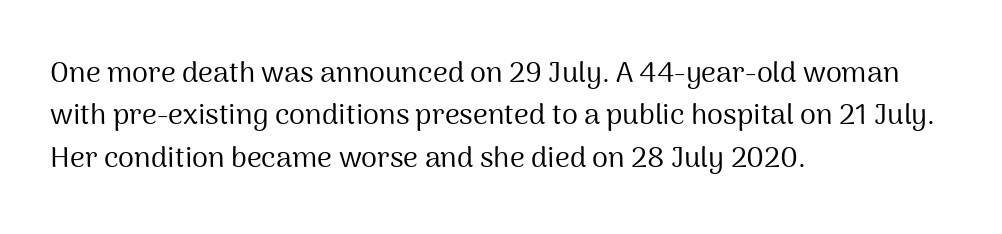
The image shows 29 px regular-weight sans-serif type, upright; set left-aligned, normal line spacing (1.46x), normal letter spacing, not underlined; medium stroke contrast and a medium x-height.
